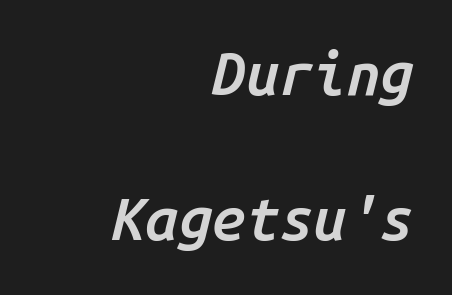
The image shows 60 px semibold type, italic (leaning right), monospaced; set right-aligned, loose line spacing (2.42x), normal letter spacing, not underlined; low stroke contrast and a medium x-height.
